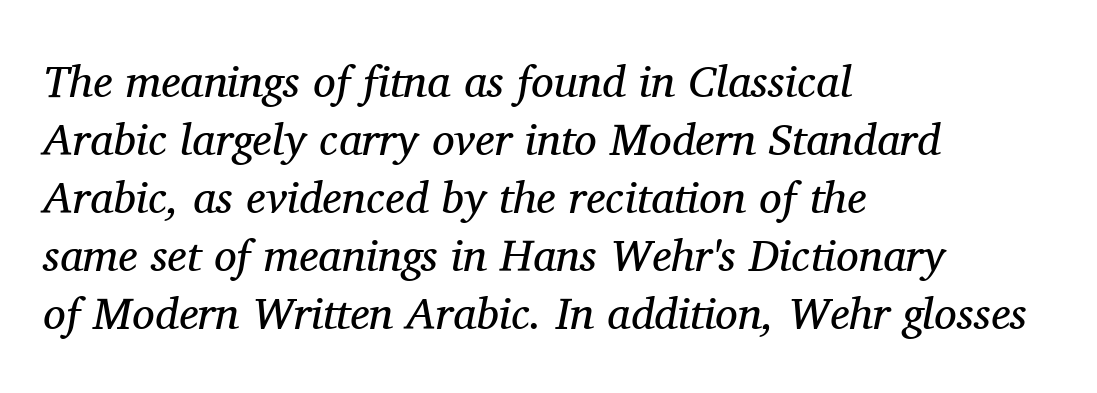
Notice how descenders clear the ascenders below comfortably — that's standard leading. Check the space under the baseline: it is left empty. Weight: regular or lighter. The specimen reads as italic at a glance. Short note: letters normally spaced.
